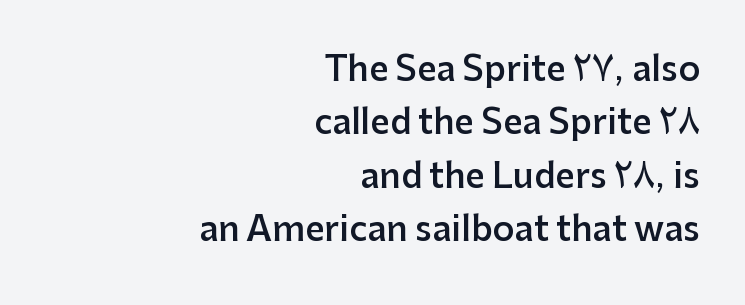
Q: Is the text bold? A: Semi-bold.
Q: Is the text italic (slanted)? A: No, it is upright.
Q: Is the typeface a serif or a sans-serif typeface? A: Sans-serif.
Q: Is the text underlined? A: No.
Q: How is the paragraph aligned? A: Right-aligned.
Q: Is the spacing between letters normal or unusually wide? A: Normal.
Q: Is the spacing between lines tight, normal or loose? A: Normal.
Q: Width (condensed, normal, or wide)? A: Normal.
Q: Stroke contrast? A: Low.
Q: x-height? A: Medium.
Q: Monospaced? A: No.
